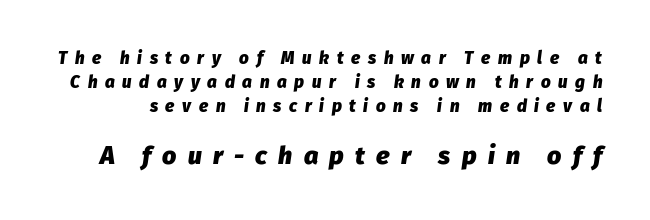
{"italic": "yes", "lean": "right", "slant_degrees": 8, "bold": "yes", "underline": "no", "line_spacing": "normal", "line_spacing_ratio": 1.42, "letter_spacing": "wide", "letter_spacing_em": 0.45, "larger_block": "second", "size_ratio": 1.47, "glyph_px": 25}
